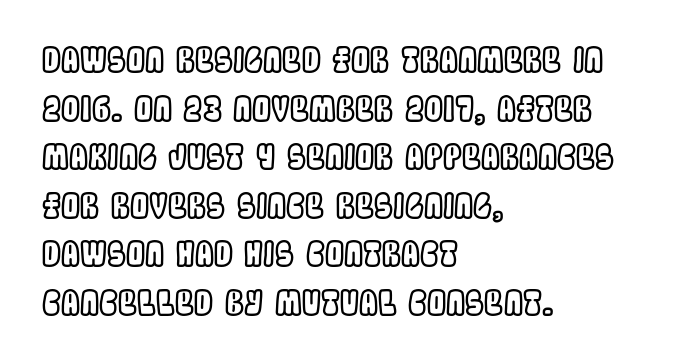
The image shows 34 px condensed type, upright; set left-aligned, normal line spacing (1.43x), normal letter spacing, not underlined; a large x-height.
